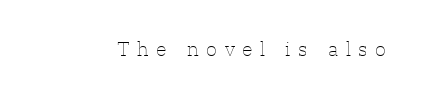
Q: Is the text bold? A: No.
Q: Is the text italic (slanted)? A: No, it is upright.
Q: Is the text underlined? A: No.
Q: Is the spacing between letters normal or unusually wide? A: Unusually wide.
